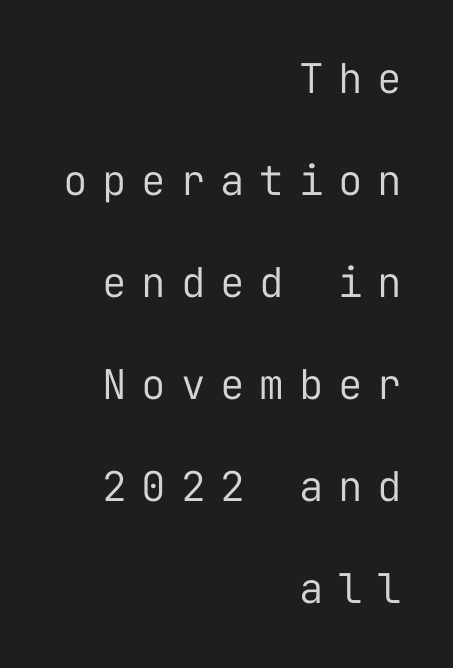
{"serif": "no", "italic": "no", "bold": "no", "weight": "regular", "width": "normal", "stroke_contrast": "low", "x_height": "medium", "monospaced": "yes", "underline": "no", "align": "right", "line_spacing": "loose", "line_spacing_ratio": 2.49, "letter_spacing": "wide", "letter_spacing_em": 0.36, "glyph_px": 41}
